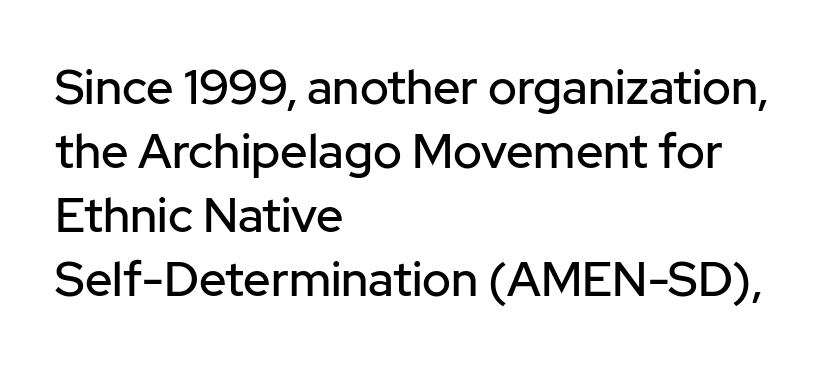
{"serif": "no", "italic": "no", "width": "normal", "stroke_contrast": "low", "x_height": "medium", "monospaced": "no", "underline": "no", "align": "left", "line_spacing": "normal", "line_spacing_ratio": 1.33, "letter_spacing": "normal", "letter_spacing_em": 0.0, "glyph_px": 48}
